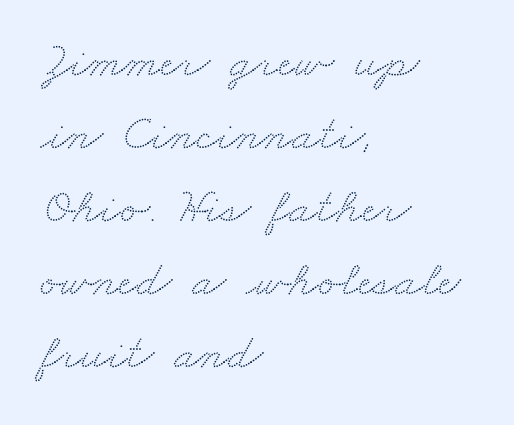
Q: Is the typeface a serif or a sans-serif typeface? A: Serif.
Q: Is the text underlined? A: No.
Q: How is the paragraph aligned? A: Left-aligned.
Q: Is the spacing between letters normal or unusually wide? A: Normal.
Q: Is the spacing between lines tight, normal or loose? A: Normal.
Q: Width (condensed, normal, or wide)? A: Wide.
Q: Stroke contrast? A: Medium.
Q: x-height? A: Small.
Q: Monospaced? A: No.
